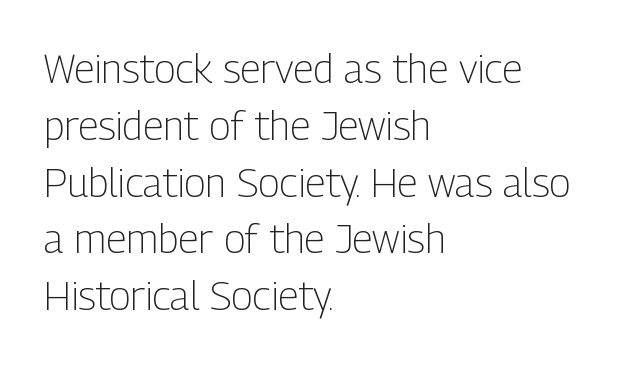
{"serif": "no", "italic": "no", "bold": "no", "weight": "light", "width": "condensed", "stroke_contrast": "low", "x_height": "medium", "monospaced": "no", "underline": "no", "align": "left", "line_spacing": "normal", "line_spacing_ratio": 1.42, "letter_spacing": "normal", "letter_spacing_em": 0.0, "glyph_px": 40}
